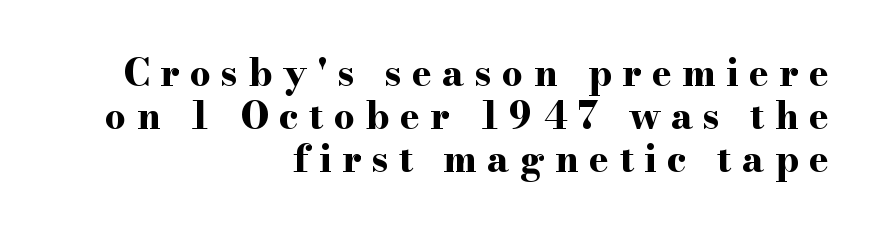
This is serif lettering, the kind often seen in printed books. Designer's note — italics off, roman on. Each row of text sits above clean, open space. Plenty of ink on the page — the face is bold. Does extra space separate the letters? Yes, quite a lot of it. You could not count columns in this text — the font is proportionally spaced.
